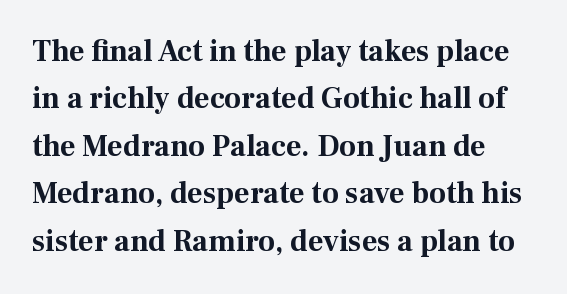
The image shows 30 px bold serif type, upright; set normal line spacing (1.58x), normal letter spacing, not underlined; medium stroke contrast and a medium x-height.
